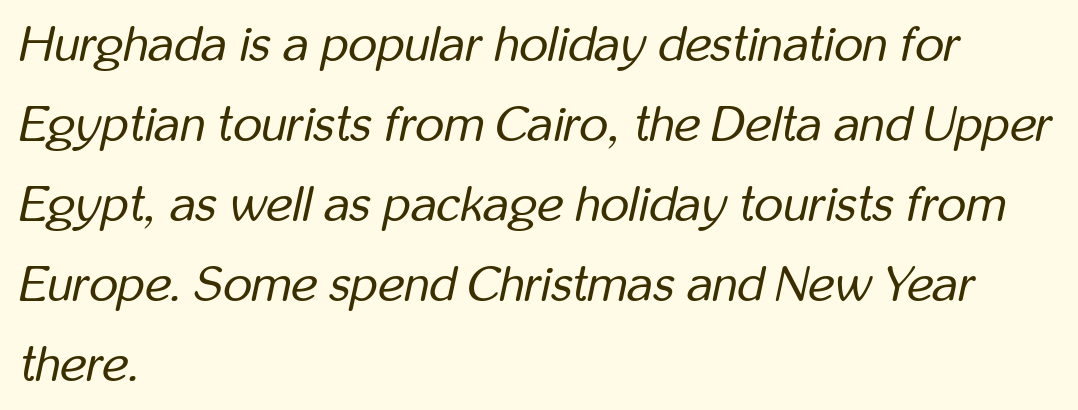
{"italic": "yes", "lean": "right", "slant_degrees": 12, "bold": "no", "weight": "regular", "width": "condensed", "stroke_contrast": "low", "x_height": "medium", "monospaced": "no", "underline": "no", "align": "left", "line_spacing": "normal", "line_spacing_ratio": 1.6, "letter_spacing": "normal", "letter_spacing_em": 0.0, "glyph_px": 50}
